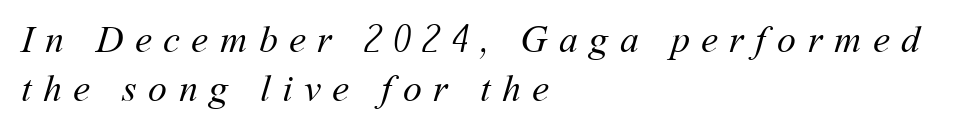
Successive baselines arrive at the customary interval. Think of a printed novel: that variable character pitch is what you see here. On a weight scale, this lands at 450 or below. The ragged edge is on the right, which tells us the setting is flush left.
